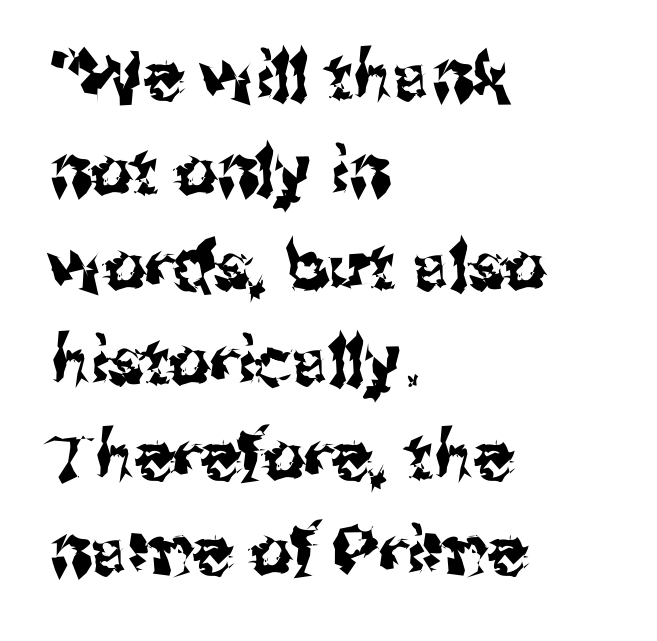
{"serif": "no", "italic": "no", "width": "normal", "stroke_contrast": "medium", "x_height": "medium", "monospaced": "no", "underline": "no", "align": "left", "line_spacing": "normal", "line_spacing_ratio": 1.44, "letter_spacing": "normal", "letter_spacing_em": 0.0, "glyph_px": 66}
